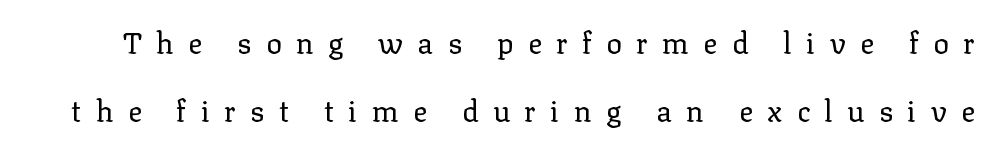
{"serif": "yes", "italic": "no", "bold": "no", "weight": "regular", "width": "normal", "stroke_contrast": "low", "x_height": "medium", "monospaced": "no", "underline": "no", "line_spacing": "loose", "line_spacing_ratio": 2.35, "letter_spacing": "wide", "letter_spacing_em": 0.5, "glyph_px": 29}
